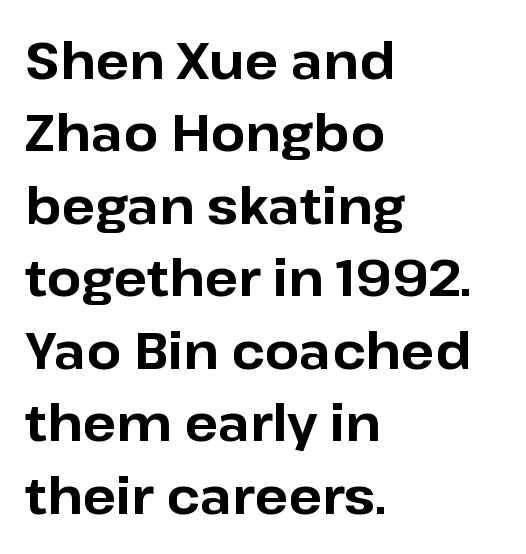
{"serif": "no", "italic": "no", "bold": "yes", "weight": "bold", "width": "normal", "stroke_contrast": "low", "x_height": "medium", "monospaced": "no", "underline": "no", "align": "left", "line_spacing": "normal", "line_spacing_ratio": 1.45, "letter_spacing": "normal", "letter_spacing_em": 0.0, "glyph_px": 50}
